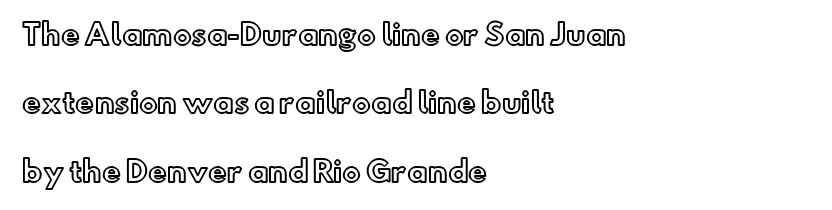
The image shows 28 px text type, upright; set left-aligned, loose line spacing (2.44x), normal letter spacing, not underlined; a small x-height.
